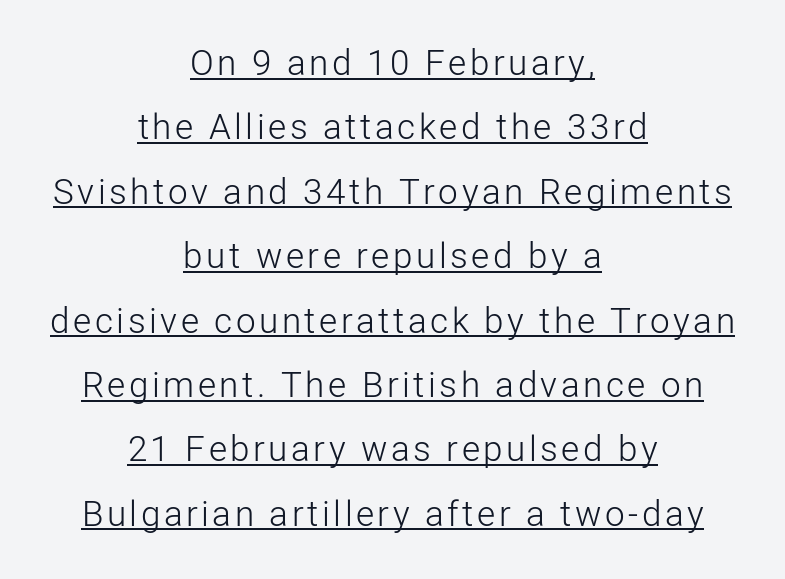
Q: Is the text bold? A: No.
Q: Is the text italic (slanted)? A: No, it is upright.
Q: Is the typeface a serif or a sans-serif typeface? A: Sans-serif.
Q: Is the text underlined? A: Yes.
Q: How is the paragraph aligned? A: Centered.
Q: Width (condensed, normal, or wide)? A: Normal.
Q: Stroke contrast? A: Low.
Q: x-height? A: Medium.
Q: Monospaced? A: No.
